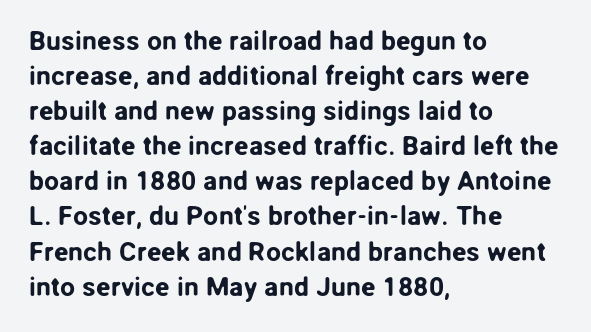
{"italic": "no", "underline": "no", "align": "left", "line_spacing": "normal", "line_spacing_ratio": 1.3, "letter_spacing": "normal", "letter_spacing_em": 0.0, "glyph_px": 27}
